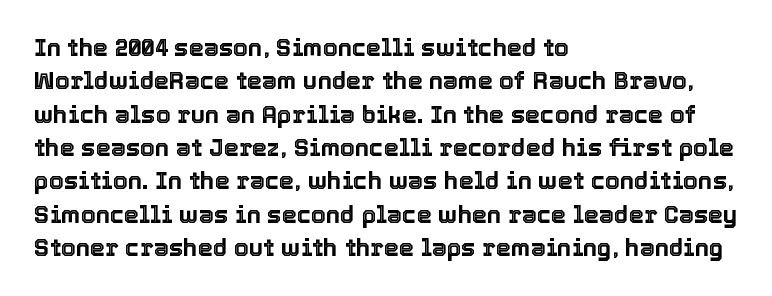
Q: Is the text italic (slanted)? A: No, it is upright.
Q: Is the text underlined? A: No.
Q: How is the paragraph aligned? A: Left-aligned.
Q: Is the spacing between letters normal or unusually wide? A: Normal.
Q: Is the spacing between lines tight, normal or loose? A: Normal.
